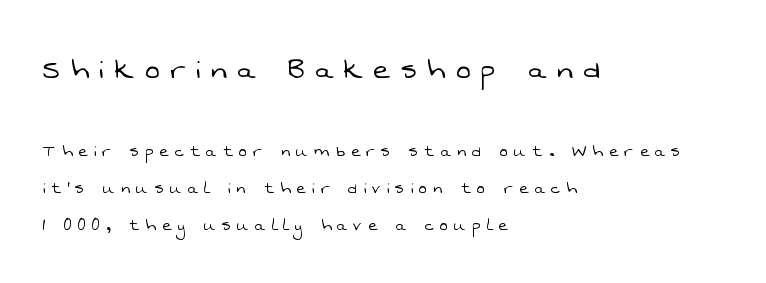
The image shows 35 px light sans-serif type; set left-aligned, line spacing 1.85x, unusually wide letter spacing (+0.31 em), not underlined; the first (top) block is 1.75x larger; low stroke contrast and a medium x-height.
